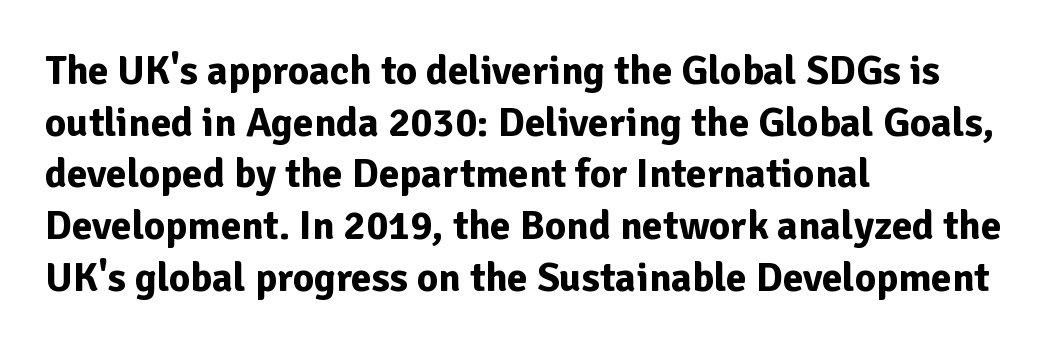
{"serif": "no", "italic": "no", "bold": "yes", "weight": "bold", "width": "normal", "stroke_contrast": "low", "x_height": "medium", "monospaced": "no", "underline": "no", "align": "left", "line_spacing": "normal", "line_spacing_ratio": 1.26, "letter_spacing": "normal", "letter_spacing_em": 0.0, "glyph_px": 41}
